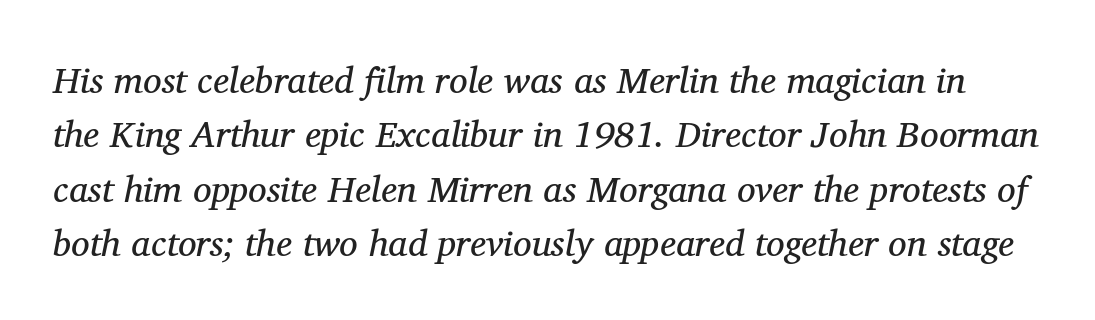
Q: Is the text bold? A: No.
Q: Is the text italic (slanted)? A: Yes, it leans right by about 11 degrees.
Q: Is the typeface a serif or a sans-serif typeface? A: Serif.
Q: Is the text underlined? A: No.
Q: Is the spacing between letters normal or unusually wide? A: Normal.
Q: Is the spacing between lines tight, normal or loose? A: Normal.
Q: Width (condensed, normal, or wide)? A: Normal.
Q: Stroke contrast? A: Medium.
Q: x-height? A: Medium.
Q: Monospaced? A: No.
